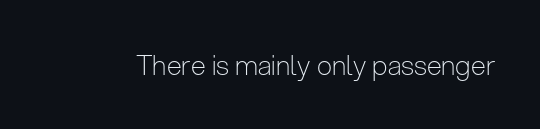
Has an underline been added? It has not. The type is set solid horizontally, with unmodified tracking. The characters are drawn with everyday or finer stroke widths. Every character sits straight up, as roman type does.
